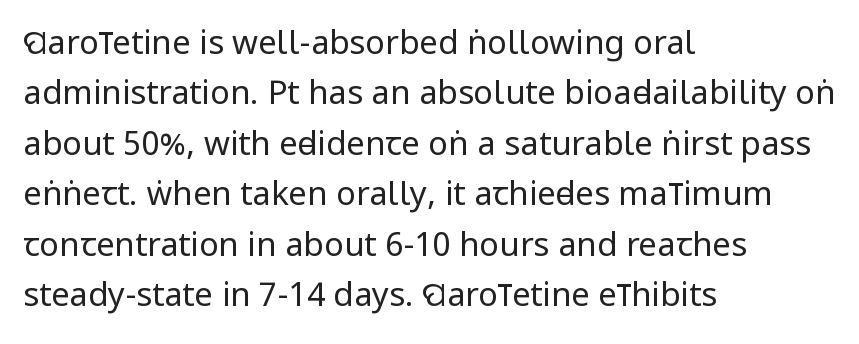
{"serif": "no", "italic": "no", "bold": "no", "weight": "regular", "width": "condensed", "stroke_contrast": "low", "x_height": "large", "monospaced": "no", "underline": "no", "align": "left", "line_spacing": "normal", "line_spacing_ratio": 1.53, "letter_spacing": "normal", "letter_spacing_em": 0.0, "glyph_px": 33}
